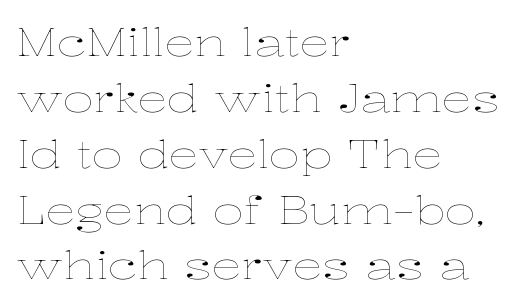
The specimen reads as upright at a glance. These lines sit exactly where default settings would place them. These lines are rendered in a variable-pitch font. The lines are quadded left. Weight class: somewhere from thin through regular. The gap between lines stays unmarked.
